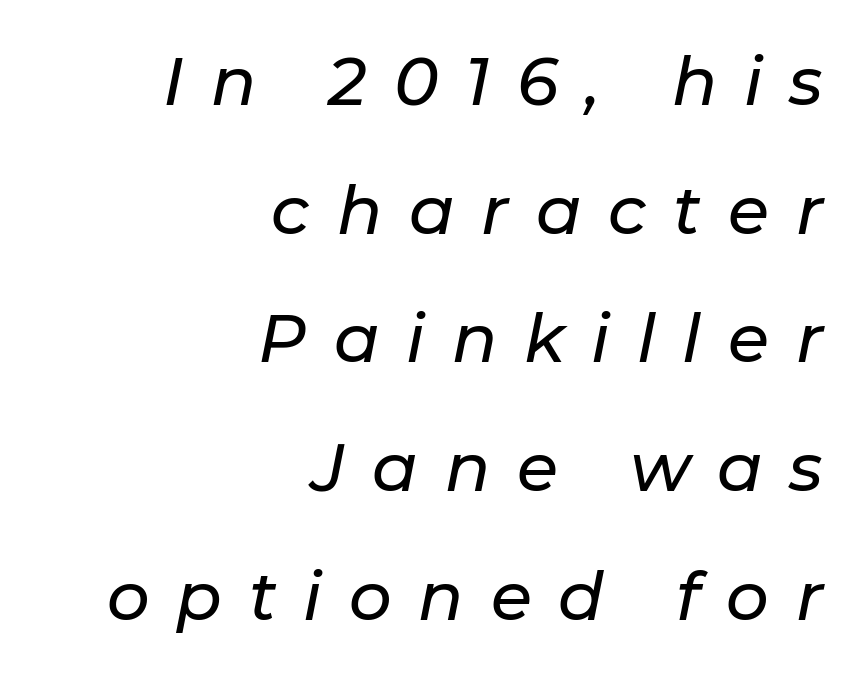
Q: Is the text italic (slanted)? A: Yes, it leans right by about 11 degrees.
Q: Is the text underlined? A: No.
Q: How is the paragraph aligned? A: Right-aligned.
Q: Is the spacing between letters normal or unusually wide? A: Unusually wide.
Q: Is the spacing between lines tight, normal or loose? A: Loose.
Q: Width (condensed, normal, or wide)? A: Normal.
Q: Stroke contrast? A: Low.
Q: x-height? A: Medium.
Q: Monospaced? A: No.
